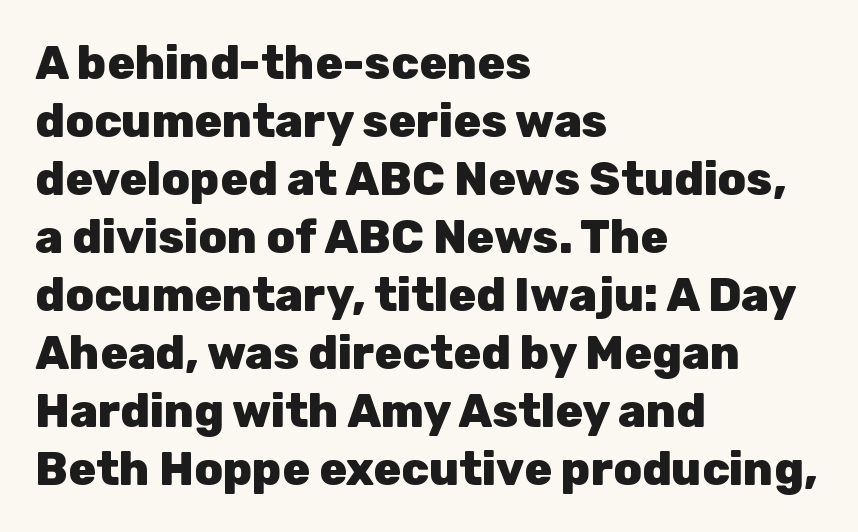
The image shows 46 px heavy sans-serif type, upright; set left-aligned, normal line spacing (1.26x), normal letter spacing, not underlined; low stroke contrast and a medium x-height.
